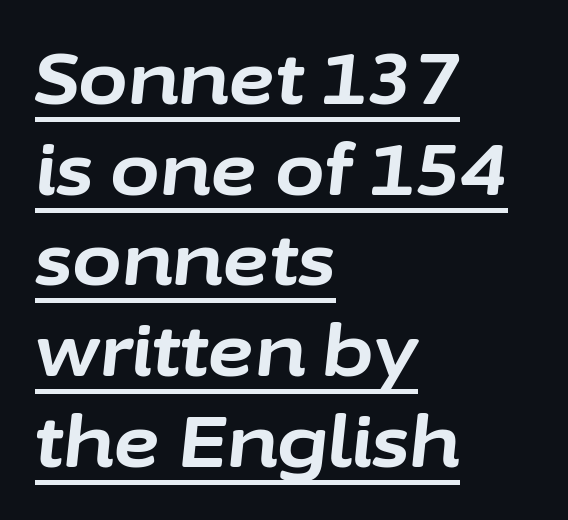
{"italic": "yes", "lean": "right", "slant_degrees": 6, "bold": "yes", "weight": "bold", "width": "normal", "stroke_contrast": "low", "x_height": "medium", "monospaced": "no", "underline": "yes", "align": "left", "line_spacing": "normal", "line_spacing_ratio": 1.26, "letter_spacing": "normal", "letter_spacing_em": 0.0, "glyph_px": 72}
